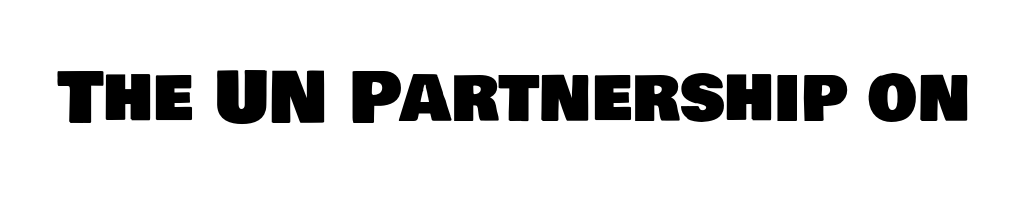
{"serif": "no", "width": "normal", "stroke_contrast": "low", "x_height": "large", "monospaced": "no", "underline": "no", "letter_spacing": "normal", "letter_spacing_em": 0.0, "glyph_px": 70}
